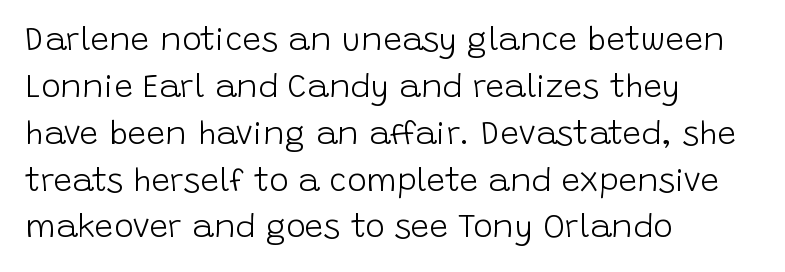
The vertical gap from one line to the next is medium. On a weight scale, this lands at 450 or below. The passage shown is typeset with a sans-serif family. Teacher's note: observe the even left margin — that is flush-left alignment. Tracking here is standard; glyphs follow each other at the usual distance.
